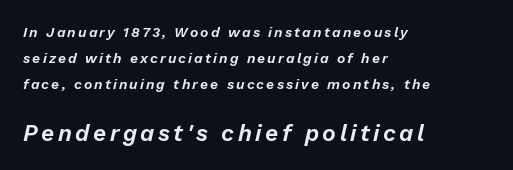
Q: Is the text italic (slanted)? A: Yes, it leans right by about 13 degrees.
Q: Is the text underlined? A: No.
Q: How is the paragraph aligned? A: Left-aligned.
Q: Which block of text is set in a larger size, the first (top) or the second (bottom)? A: The second (bottom) one.
